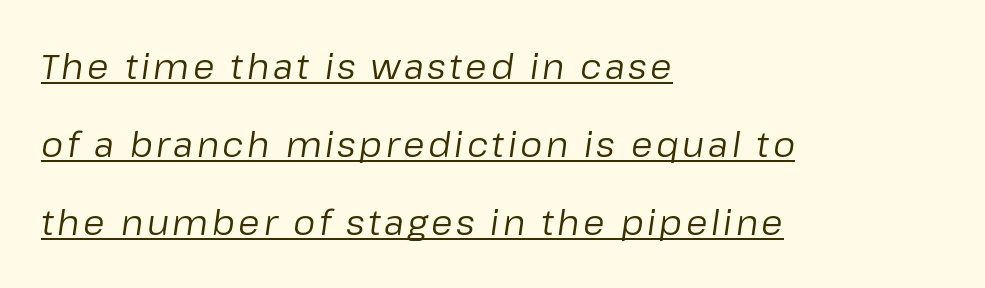
Character widths vary here, with narrow letters taking less room than wide ones. In terms of leading, this rendering errs on the spacious side. Unbolded letterforms with no extra heft. The paragraph has a hard left edge and a soft right edge.
